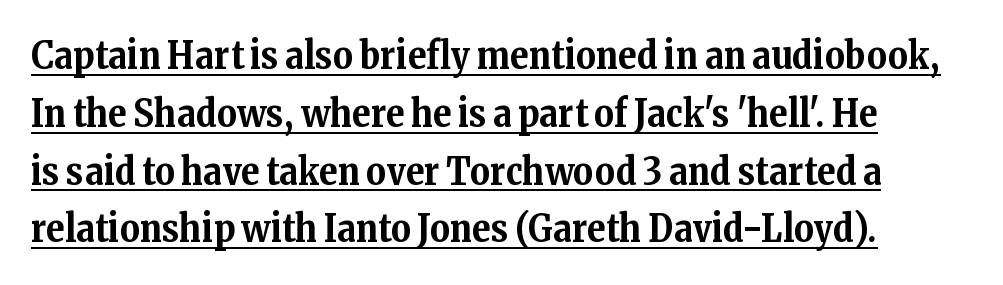
Q: Is the text bold? A: Yes.
Q: Is the text italic (slanted)? A: No, it is upright.
Q: Is the typeface a serif or a sans-serif typeface? A: Serif.
Q: Is the text underlined? A: Yes.
Q: How is the paragraph aligned? A: Left-aligned.
Q: Is the spacing between letters normal or unusually wide? A: Normal.
Q: Is the spacing between lines tight, normal or loose? A: Normal.
Q: Width (condensed, normal, or wide)? A: Normal.
Q: Stroke contrast? A: Medium.
Q: x-height? A: Medium.
Q: Monospaced? A: No.
